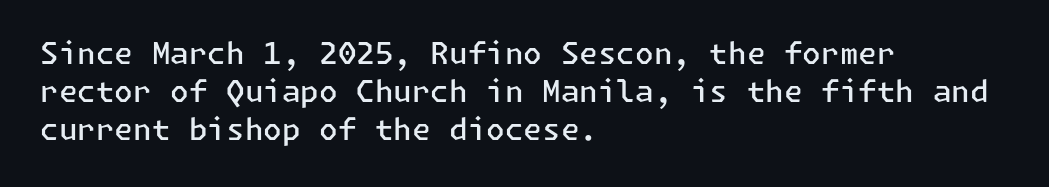
Q: Is the text bold? A: Semi-bold.
Q: Is the text italic (slanted)? A: No, it is upright.
Q: Is the typeface a serif or a sans-serif typeface? A: Sans-serif.
Q: Is the text underlined? A: No.
Q: How is the paragraph aligned? A: Left-aligned.
Q: Is the spacing between letters normal or unusually wide? A: Normal.
Q: Is the spacing between lines tight, normal or loose? A: Normal.
Q: Width (condensed, normal, or wide)? A: Normal.
Q: Stroke contrast? A: Low.
Q: x-height? A: Medium.
